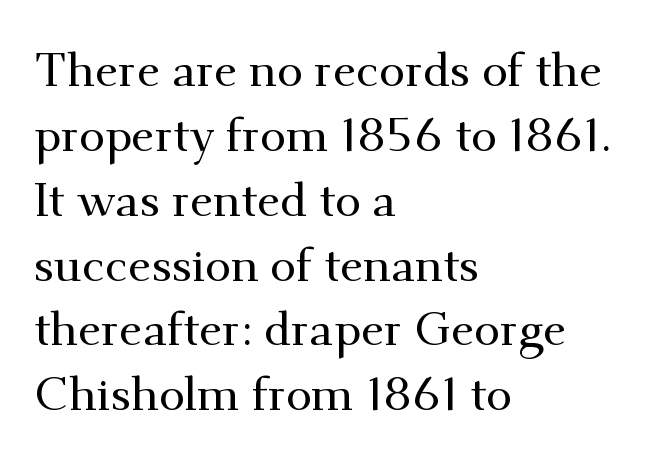
Q: Is the text italic (slanted)? A: No, it is upright.
Q: Is the typeface a serif or a sans-serif typeface? A: Serif.
Q: Is the text underlined? A: No.
Q: How is the paragraph aligned? A: Left-aligned.
Q: Is the spacing between letters normal or unusually wide? A: Normal.
Q: Is the spacing between lines tight, normal or loose? A: Normal.
Q: Width (condensed, normal, or wide)? A: Normal.
Q: Stroke contrast? A: Medium.
Q: x-height? A: Small.
Q: Monospaced? A: No.
